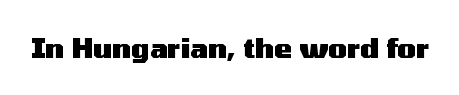
Q: Is the text bold? A: Yes.
Q: Is the text italic (slanted)? A: No, it is upright.
Q: Is the text underlined? A: No.
Q: Is the spacing between letters normal or unusually wide? A: Normal.
